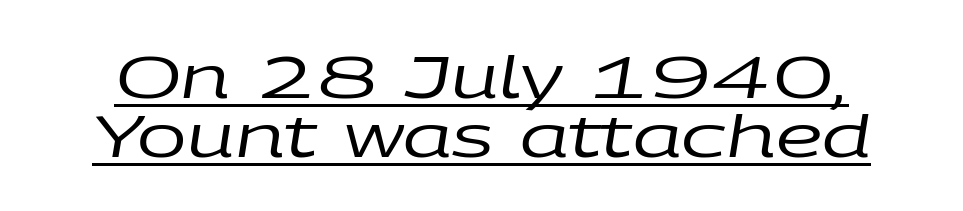
Q: Is the text bold? A: No.
Q: Is the text italic (slanted)? A: Yes, it leans right by about 9 degrees.
Q: Is the text underlined? A: Yes.
Q: Is the spacing between letters normal or unusually wide? A: Normal.
Q: Is the spacing between lines tight, normal or loose? A: Tight.
Q: Width (condensed, normal, or wide)? A: Wide.
Q: Stroke contrast? A: Low.
Q: x-height? A: Large.
Q: Monospaced? A: No.
